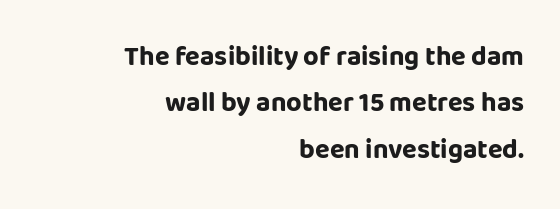
The image shows 27 px bold type, upright; set right-aligned, line spacing 1.72x, normal letter spacing, not underlined.
